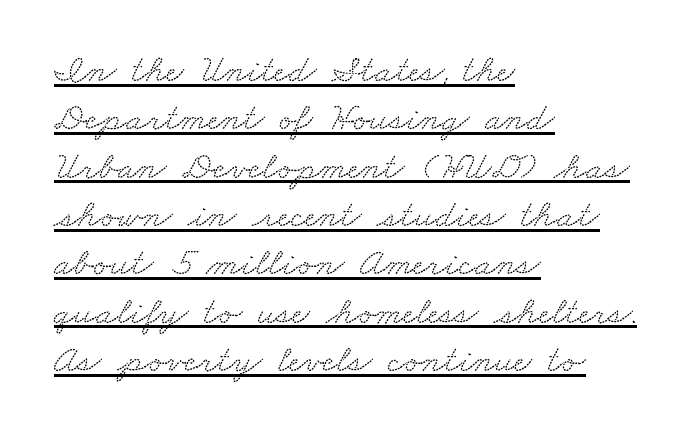
{"width": "wide", "stroke_contrast": "low", "x_height": "small", "monospaced": "no", "underline": "yes", "align": "left", "line_spacing_ratio": 1.24, "letter_spacing": "normal", "letter_spacing_em": 0.0, "glyph_px": 39}
